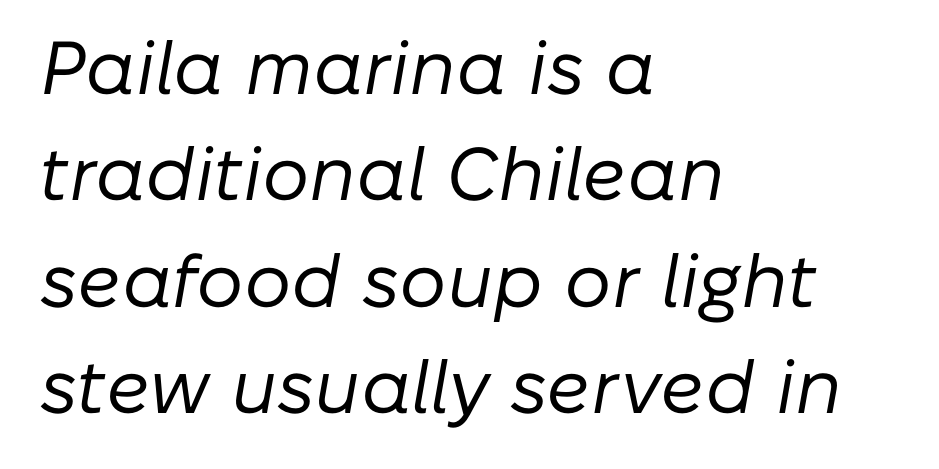
Does extra space separate the letters? No, they use regular spacing. Posture: slanted. The lines in this sample share a left origin and differ only in where they stop. The face used here is proportionally spaced, like ordinary book or web type. Underline: absent.
